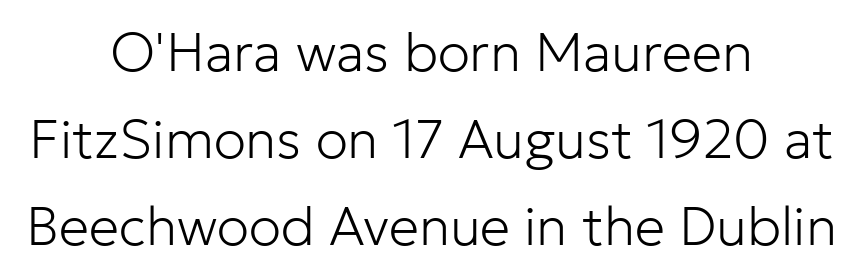
The gaps between neighbouring characters are ordinary and unremarkable. Ink coverage per letter is moderate at most. Check where the strokes stop: nothing finishes them off — pure sans. These lines are rendered in a variable-pitch font. Each row of text sits above clean, open space.
